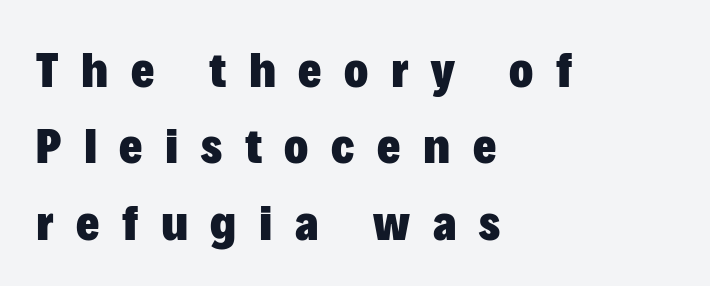
Ordinary non-slanted type is in use. On the weight axis this lands at bold, roughly 700. Tracking value appears strongly positive — letters spread wide. No word sits above an underline.
